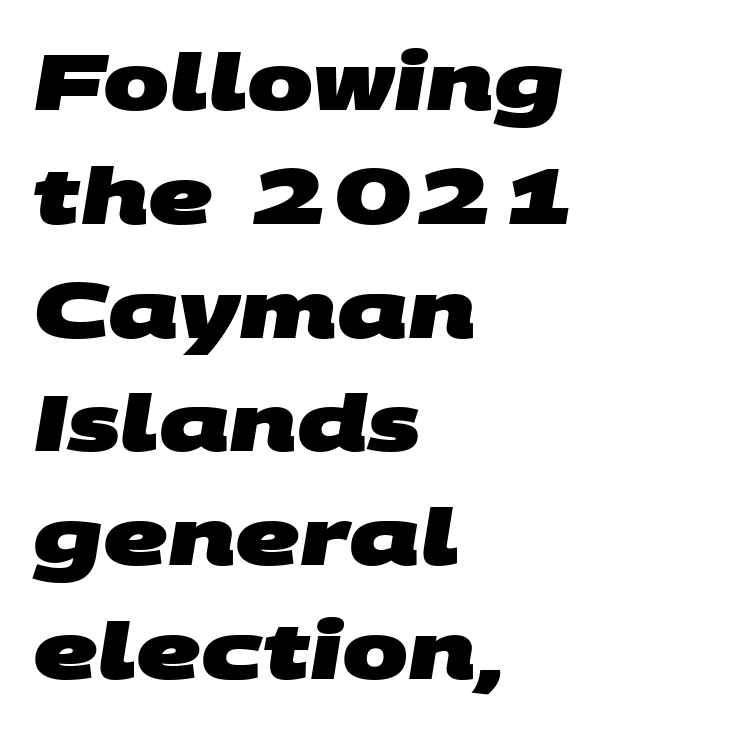
Q: Is the text bold? A: Yes.
Q: Is the typeface a serif or a sans-serif typeface? A: Sans-serif.
Q: Is the text underlined? A: No.
Q: How is the paragraph aligned? A: Left-aligned.
Q: Is the spacing between letters normal or unusually wide? A: Normal.
Q: Is the spacing between lines tight, normal or loose? A: Normal.
Q: Width (condensed, normal, or wide)? A: Wide.
Q: Stroke contrast? A: Medium.
Q: x-height? A: Large.
Q: Monospaced? A: No.
